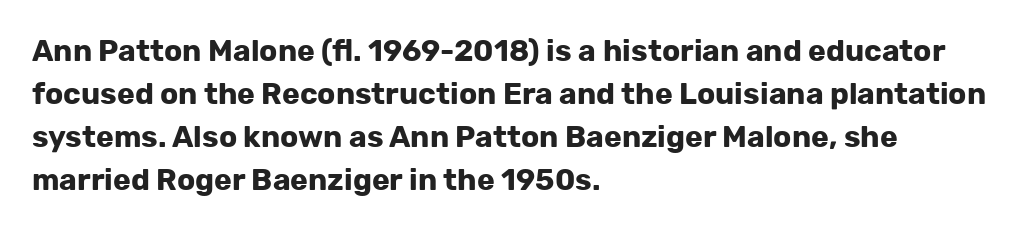
Q: Is the text bold? A: Yes.
Q: Is the text italic (slanted)? A: No, it is upright.
Q: Is the typeface a serif or a sans-serif typeface? A: Sans-serif.
Q: Is the text underlined? A: No.
Q: How is the paragraph aligned? A: Left-aligned.
Q: Is the spacing between letters normal or unusually wide? A: Normal.
Q: Is the spacing between lines tight, normal or loose? A: Normal.
Q: Width (condensed, normal, or wide)? A: Normal.
Q: Stroke contrast? A: Low.
Q: x-height? A: Medium.
Q: Monospaced? A: No.
